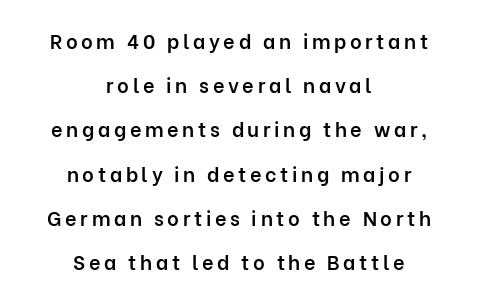
Regarding leading, the lines here are spaced well apart. Decoration check: the copy has no underline. Compared with an ordinary text face, these strokes are moderately heavier — a semibold. Nope, not italic — everything's standing straight. Notice how the passage keeps no hard edge, just a central spine.
